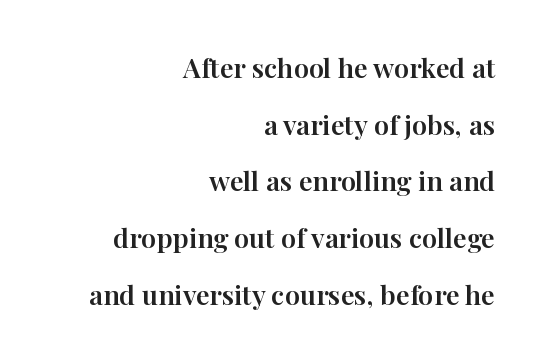
The image shows 27 px text type, upright; set right-aligned, loose line spacing (2.1x), normal letter spacing, not underlined.
